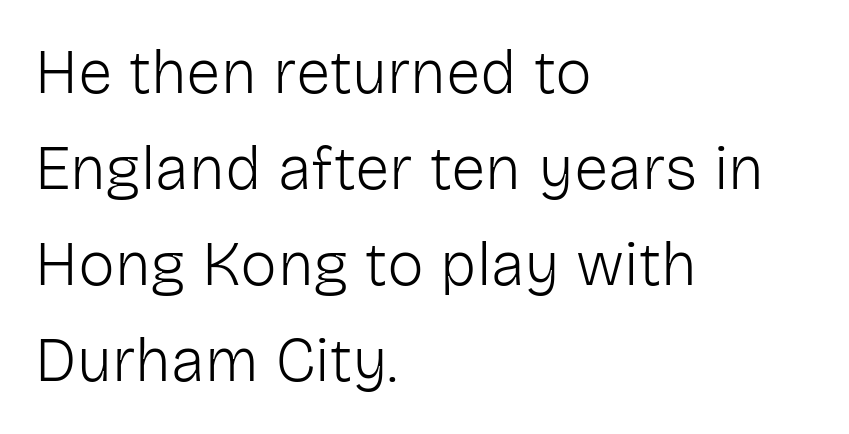
Q: Is the text bold? A: No.
Q: Is the text italic (slanted)? A: No, it is upright.
Q: Is the typeface a serif or a sans-serif typeface? A: Sans-serif.
Q: Is the text underlined? A: No.
Q: How is the paragraph aligned? A: Left-aligned.
Q: Is the spacing between letters normal or unusually wide? A: Normal.
Q: Is the spacing between lines tight, normal or loose? A: Normal.
Q: Width (condensed, normal, or wide)? A: Normal.
Q: Stroke contrast? A: Low.
Q: x-height? A: Medium.
Q: Monospaced? A: No.
